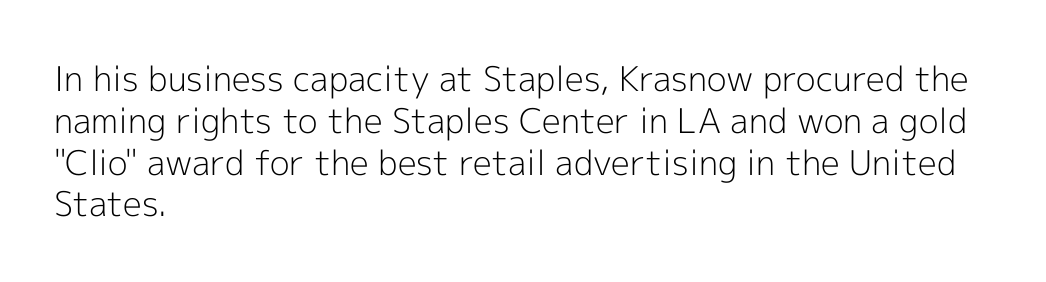
{"serif": "no", "italic": "no", "bold": "no", "weight": "light", "width": "normal", "x_height": "medium", "monospaced": "no", "underline": "no", "align": "left", "line_spacing_ratio": 1.23, "letter_spacing": "normal", "letter_spacing_em": 0.0, "glyph_px": 34}
